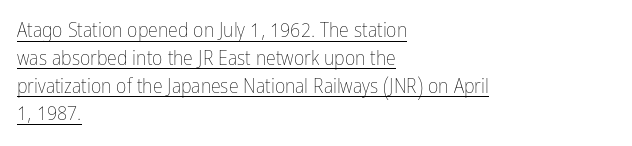
Q: Is the text bold? A: No.
Q: Is the text italic (slanted)? A: No, it is upright.
Q: Is the text underlined? A: Yes.
Q: How is the paragraph aligned? A: Left-aligned.
Q: Is the spacing between letters normal or unusually wide? A: Normal.
Q: Is the spacing between lines tight, normal or loose? A: Normal.
